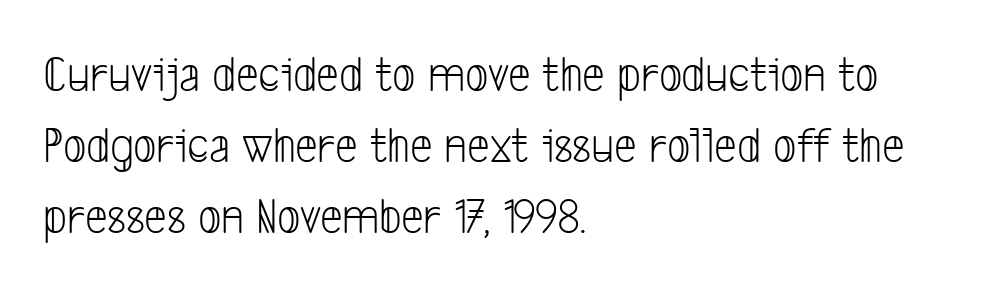
Bare-footed words on every line. Look at the tracking — it's just the regular setting, nothing added. The rendering shows plain stroke endings on the letterforms — a sans-serif design. This block has exactly the height ordinary leading produces.
